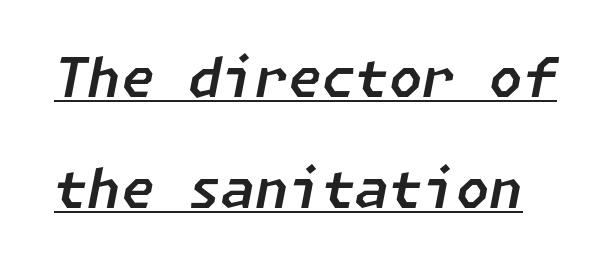
{"italic": "yes", "lean": "right", "slant_degrees": 11, "width": "normal", "stroke_contrast": "low", "x_height": "medium", "underline": "yes", "line_spacing": "loose", "line_spacing_ratio": 2.06, "letter_spacing": "normal", "letter_spacing_em": 0.0, "glyph_px": 54}
